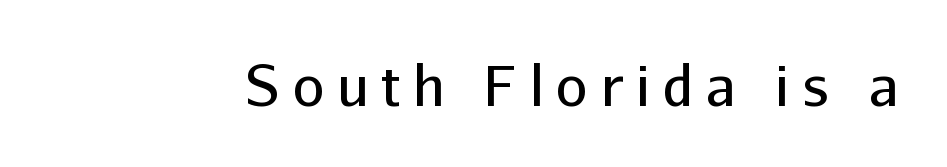
The image shows 56 px regular-weight sans-serif type, upright; set unusually wide letter spacing (+0.23 em), not underlined; low stroke contrast and a medium x-height.
